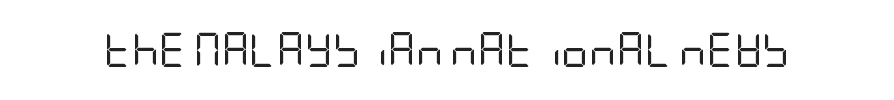
{"serif": "no", "italic": "no", "bold": "no", "weight": "regular", "width": "condensed", "stroke_contrast": "low", "x_height": "large", "underline": "no", "letter_spacing": "normal", "letter_spacing_em": 0.0, "glyph_px": 34}
